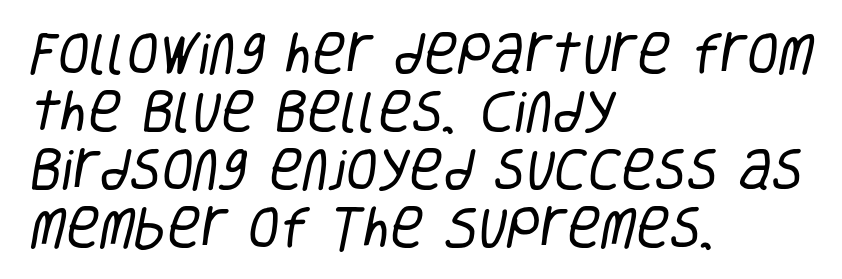
The passage shown is not bold in any degree. Each letter keeps its own natural width here, so spacing adapts to shape. Each row of text sits above clean, open space. Default kerning and tracking; the words read as compact shapes. Caption: multi-line text, flush left, ragged right. The block of text has a typical density, with ordinary space between rows.
